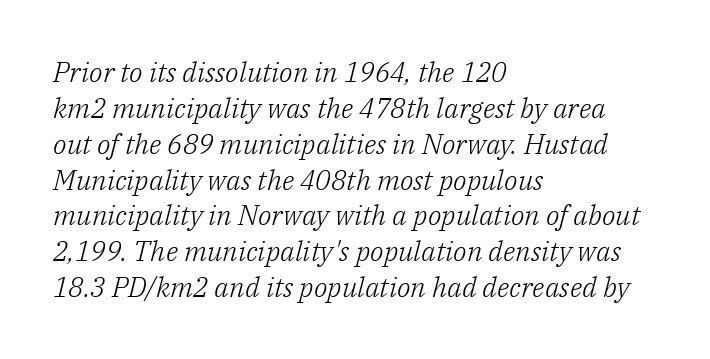
Q: Is the text bold? A: No.
Q: Is the text italic (slanted)? A: Yes, it leans right by about 14 degrees.
Q: Is the typeface a serif or a sans-serif typeface? A: Serif.
Q: Is the text underlined? A: No.
Q: How is the paragraph aligned? A: Left-aligned.
Q: Is the spacing between letters normal or unusually wide? A: Normal.
Q: Is the spacing between lines tight, normal or loose? A: Normal.
Q: Width (condensed, normal, or wide)? A: Normal.
Q: Stroke contrast? A: Low.
Q: x-height? A: Medium.
Q: Monospaced? A: No.
